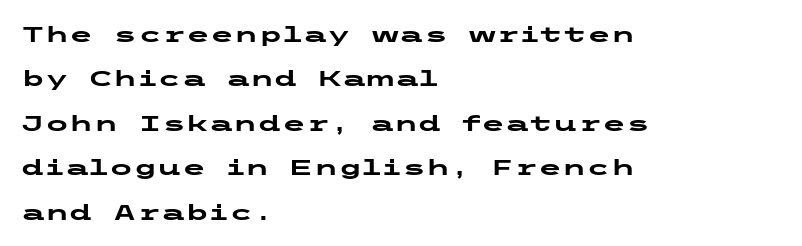
{"italic": "no", "bold": "yes", "underline": "no", "align": "left", "line_spacing": "loose", "line_spacing_ratio": 2.02, "letter_spacing": "normal", "letter_spacing_em": 0.0, "glyph_px": 22}
